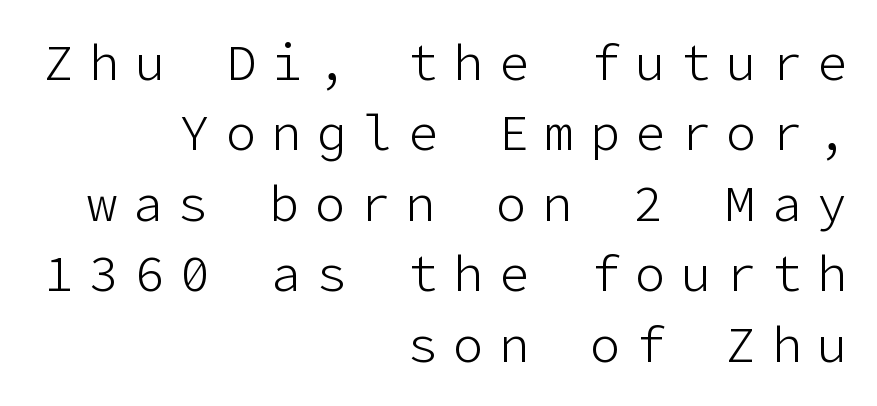
{"serif": "no", "italic": "no", "bold": "no", "weight": "light", "width": "normal", "stroke_contrast": "low", "x_height": "medium", "underline": "no", "align": "right", "line_spacing": "normal", "line_spacing_ratio": 1.41, "letter_spacing": "wide", "letter_spacing_em": 0.31, "glyph_px": 50}
